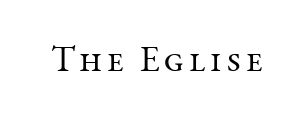
The image shows 36 px regular-weight serif type, upright; set not underlined; medium stroke contrast and a medium x-height.
